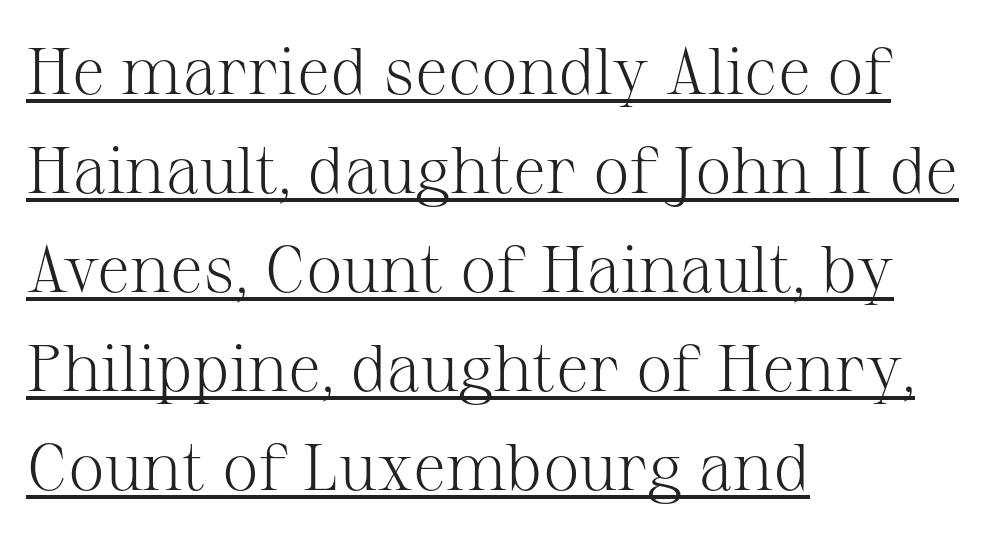
{"serif": "yes", "italic": "no", "bold": "no", "weight": "light", "width": "normal", "stroke_contrast": "medium", "x_height": "medium", "monospaced": "no", "underline": "yes", "align": "left", "line_spacing": "normal", "line_spacing_ratio": 1.5, "letter_spacing": "normal", "letter_spacing_em": 0.0, "glyph_px": 66}
